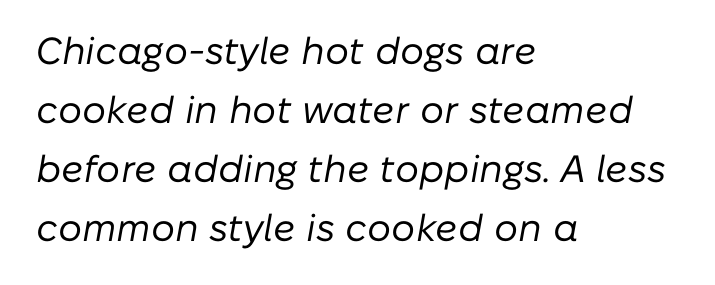
Q: Is the text bold? A: No.
Q: Is the text italic (slanted)? A: Yes, it leans right by about 10 degrees.
Q: Is the text underlined? A: No.
Q: How is the paragraph aligned? A: Left-aligned.
Q: Is the spacing between letters normal or unusually wide? A: Normal.
Q: Is the spacing between lines tight, normal or loose? A: Normal.
Q: Width (condensed, normal, or wide)? A: Normal.
Q: Stroke contrast? A: Low.
Q: x-height? A: Medium.
Q: Monospaced? A: No.
